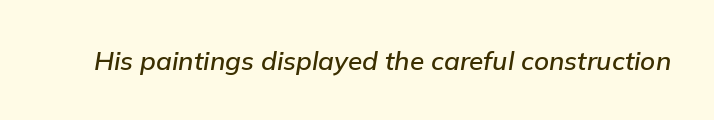
The image shows 26 px text type, italic (leaning right); set normal letter spacing, not underlined.
